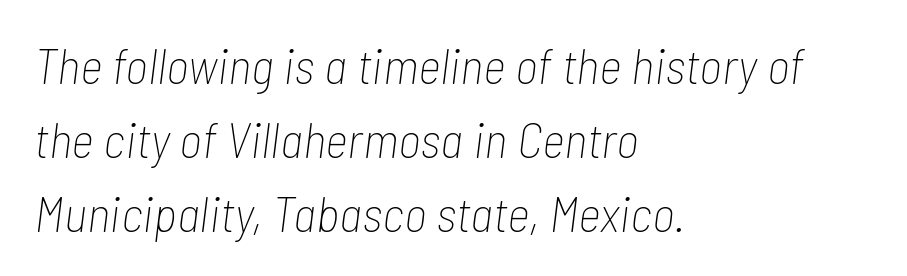
Q: Is the text bold? A: No.
Q: Is the text italic (slanted)? A: Yes, it leans right by about 7 degrees.
Q: Is the text underlined? A: No.
Q: How is the paragraph aligned? A: Left-aligned.
Q: Is the spacing between letters normal or unusually wide? A: Normal.
Q: Is the spacing between lines tight, normal or loose? A: Normal.
Q: Width (condensed, normal, or wide)? A: Condensed.
Q: Stroke contrast? A: Low.
Q: x-height? A: Medium.
Q: Monospaced? A: No.
